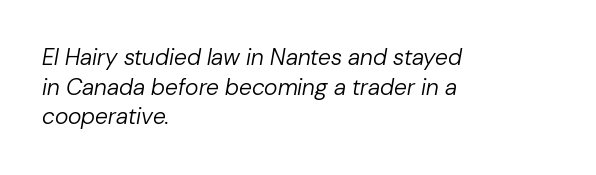
Q: Is the text bold? A: No.
Q: Is the text italic (slanted)? A: Yes, it leans right by about 10 degrees.
Q: Is the text underlined? A: No.
Q: How is the paragraph aligned? A: Left-aligned.
Q: Is the spacing between letters normal or unusually wide? A: Normal.
Q: Is the spacing between lines tight, normal or loose? A: Normal.
